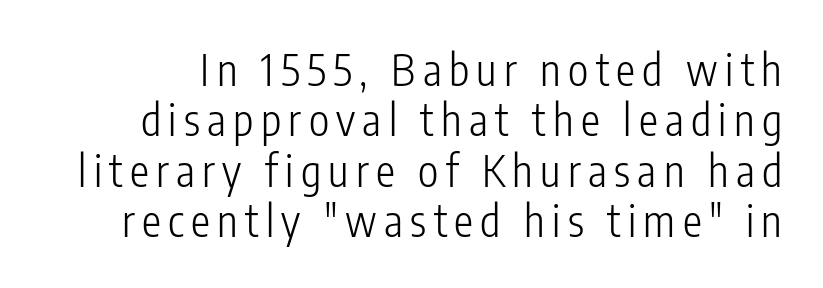
{"serif": "no", "italic": "no", "bold": "no", "weight": "light", "width": "condensed", "stroke_contrast": "low", "x_height": "medium", "monospaced": "no", "underline": "no", "line_spacing_ratio": 1.17, "glyph_px": 43}
